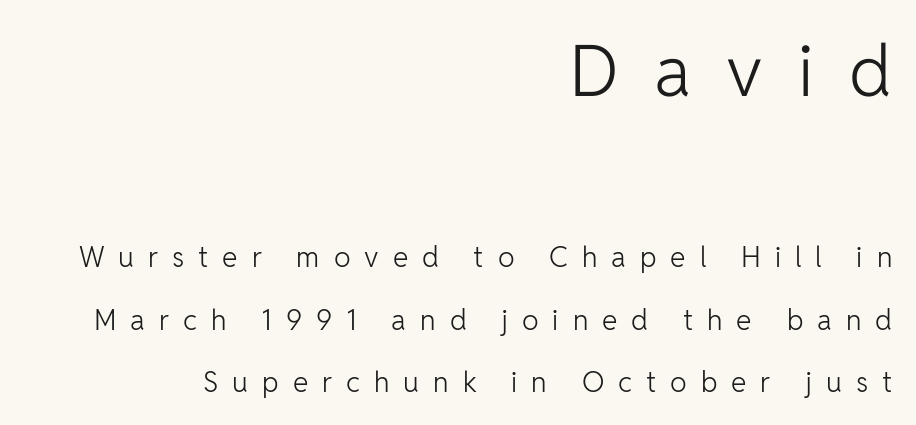
A typesetter would call this heavily tracked-out type. A great deal of white space separates one row of letters from the next. Clear beneath every line of the passage. The strokes are not fattened; the text isn't bold. Every row of glyphs terminates at an identical x-position on the right.
